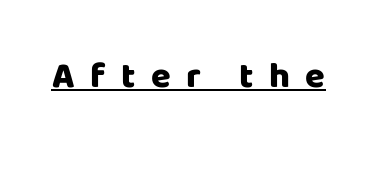
The image shows 36 px heavy sans-serif type, upright; set unusually wide letter spacing (+0.43 em), underlined; low stroke contrast and a large x-height.
